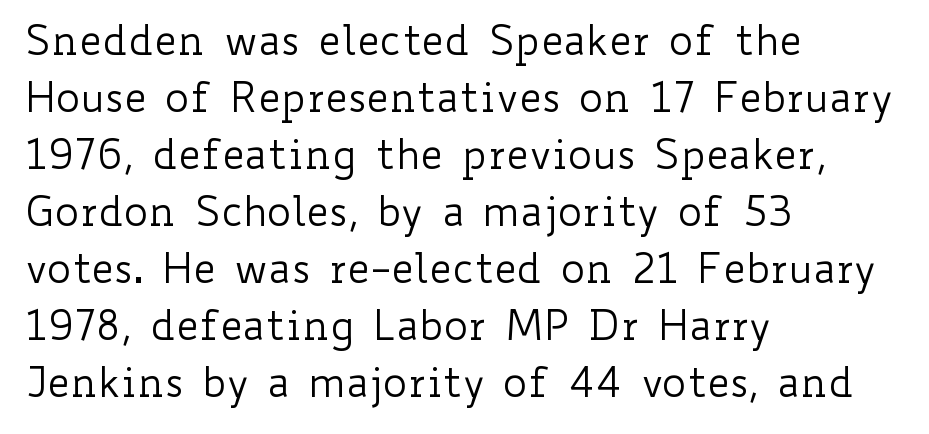
{"italic": "no", "bold": "no", "weight": "regular", "width": "wide", "stroke_contrast": "low", "x_height": "small", "monospaced": "no", "underline": "no", "align": "left", "line_spacing": "normal", "line_spacing_ratio": 1.39, "letter_spacing": "normal", "letter_spacing_em": 0.0, "glyph_px": 41}
